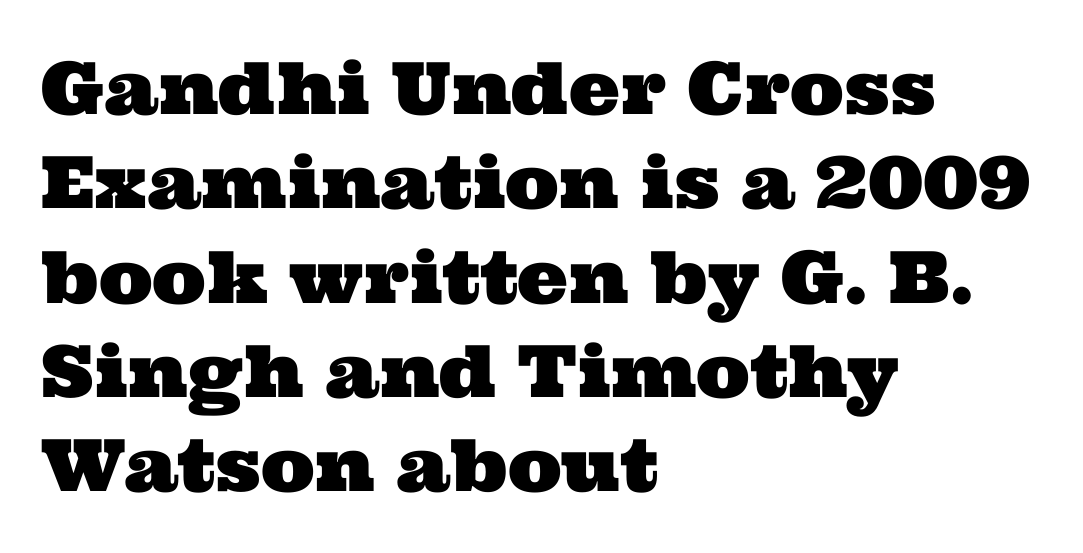
The image shows 72 px wide serif type; set left-aligned, normal line spacing (1.31x), normal letter spacing, not underlined; medium stroke contrast and a medium x-height.
